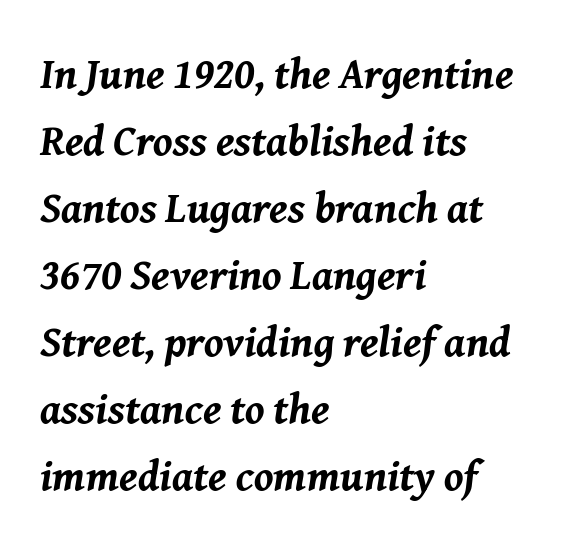
{"italic": "yes", "lean": "right", "slant_degrees": 8, "bold": "yes", "weight": "bold", "width": "normal", "stroke_contrast": "medium", "x_height": "medium", "monospaced": "no", "underline": "no", "align": "left", "line_spacing": "normal", "line_spacing_ratio": 1.56, "letter_spacing": "normal", "letter_spacing_em": 0.0, "glyph_px": 43}
